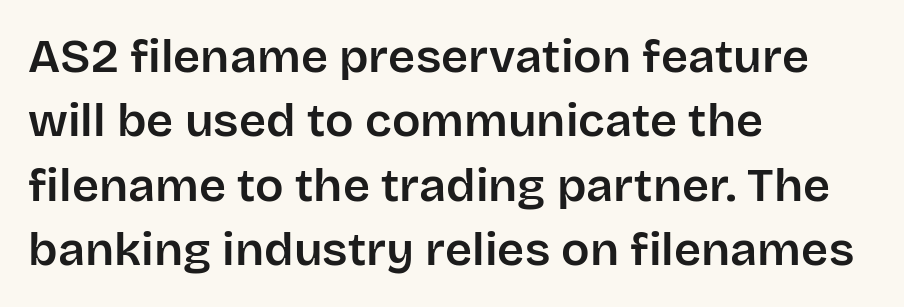
The type sits square on the baseline with zero lean. Normally led — the rows are evenly, conventionally spaced. The face used here is proportionally spaced, like ordinary book or web type. The gaps between neighbouring characters are ordinary and unremarkable.
